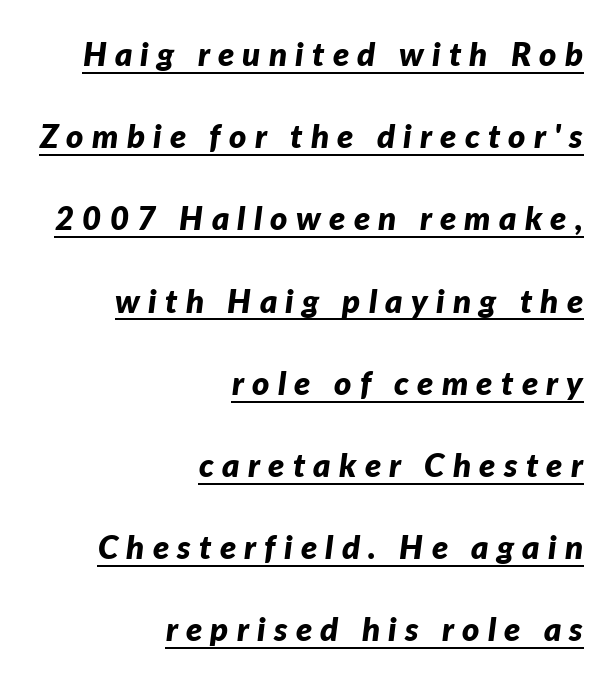
A typesetter would mark this as italic. Character widths vary here, with narrow letters taking less room than wide ones. Somebody hit Ctrl+U on this one — the words are underlined. Casual observation: everything's shoved over to the right. How would I describe the line gaps? Wide and relaxed. These lines have a slow, spaced-out rhythm from letter to letter.
